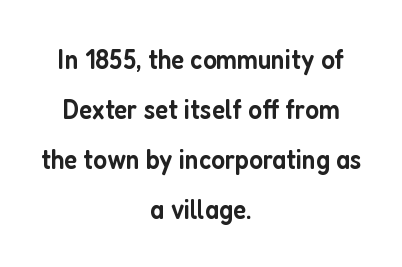
Q: Is the text bold? A: Semi-bold.
Q: Is the text italic (slanted)? A: No, it is upright.
Q: Is the typeface a serif or a sans-serif typeface? A: Sans-serif.
Q: Is the text underlined? A: No.
Q: How is the paragraph aligned? A: Centered.
Q: Is the spacing between letters normal or unusually wide? A: Normal.
Q: Width (condensed, normal, or wide)? A: Condensed.
Q: Stroke contrast? A: Low.
Q: x-height? A: Medium.
Q: Monospaced? A: No.
